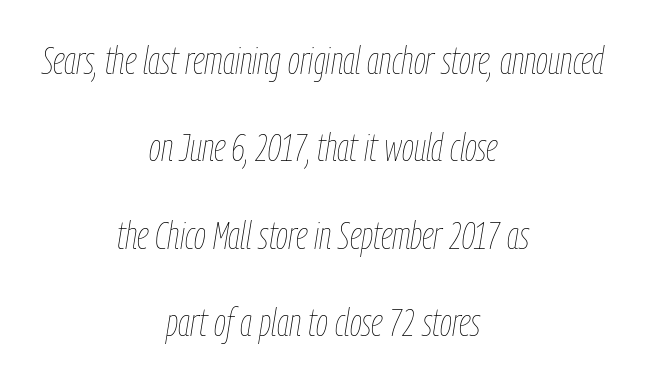
Q: Is the text bold? A: No.
Q: Is the text italic (slanted)? A: Yes, it leans right by about 9 degrees.
Q: Is the text underlined? A: No.
Q: How is the paragraph aligned? A: Centered.
Q: Is the spacing between letters normal or unusually wide? A: Normal.
Q: Is the spacing between lines tight, normal or loose? A: Loose.
Q: Width (condensed, normal, or wide)? A: Condensed.
Q: Stroke contrast? A: Low.
Q: x-height? A: Medium.
Q: Monospaced? A: No.
